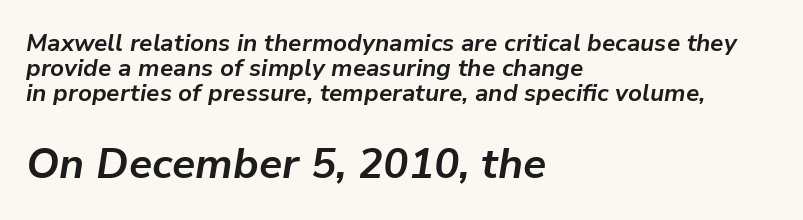
The specimen reads as italic at a glance. Check under the words: just untouched page. Size hierarchy here favors the trailing block over the leading one. The letterforms sit shoulder to shoulder at normal distance.
